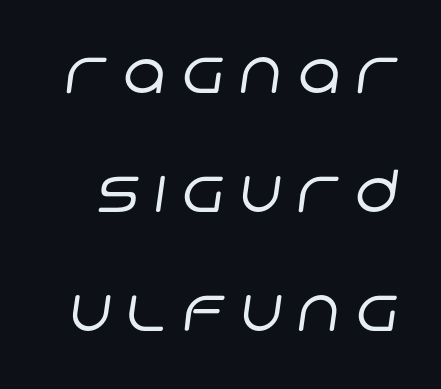
{"serif": "no", "bold": "no", "weight": "regular", "width": "normal", "stroke_contrast": "low", "x_height": "large", "monospaced": "no", "underline": "no", "line_spacing": "loose", "line_spacing_ratio": 2.05, "letter_spacing": "wide", "letter_spacing_em": 0.27, "glyph_px": 58}
